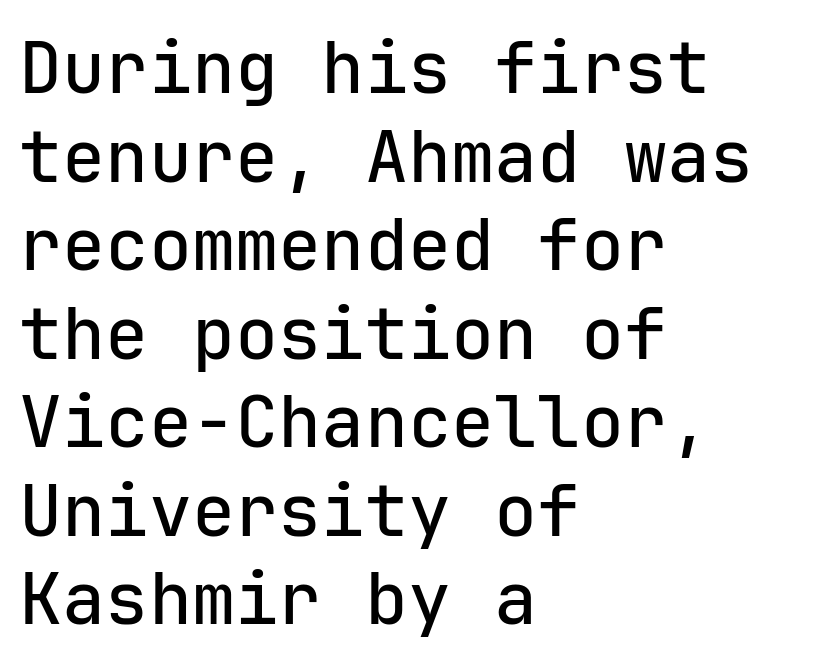
The image shows 72 px sans-serif type, upright, monospaced; set left-aligned, line spacing 1.23x, normal letter spacing, not underlined; low stroke contrast and a medium x-height.
